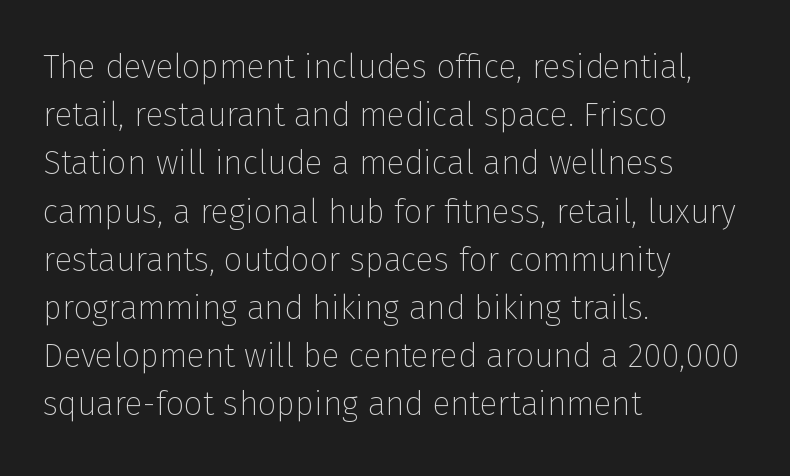
The image shows 33 px thin sans-serif type, upright; set left-aligned, normal line spacing (1.46x), normal letter spacing, not underlined; low stroke contrast and a medium x-height.
